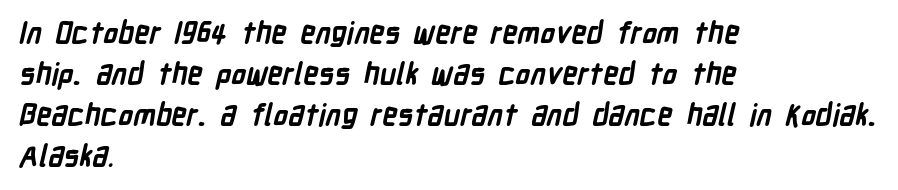
Q: Is the text bold? A: Yes.
Q: Is the typeface a serif or a sans-serif typeface? A: Sans-serif.
Q: Is the text underlined? A: No.
Q: How is the paragraph aligned? A: Left-aligned.
Q: Is the spacing between letters normal or unusually wide? A: Normal.
Q: Is the spacing between lines tight, normal or loose? A: Normal.
Q: Width (condensed, normal, or wide)? A: Condensed.
Q: Stroke contrast? A: Low.
Q: x-height? A: Medium.
Q: Monospaced? A: No.
